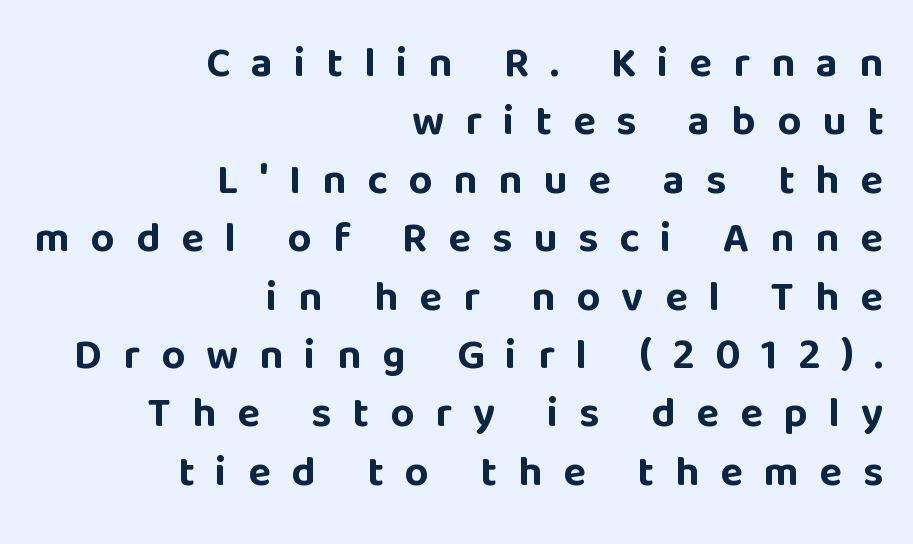
{"serif": "no", "italic": "no", "bold": "yes", "weight": "bold", "width": "normal", "stroke_contrast": "low", "x_height": "large", "monospaced": "no", "underline": "no", "align": "right", "line_spacing": "normal", "line_spacing_ratio": 1.39, "letter_spacing": "wide", "letter_spacing_em": 0.5, "glyph_px": 42}
